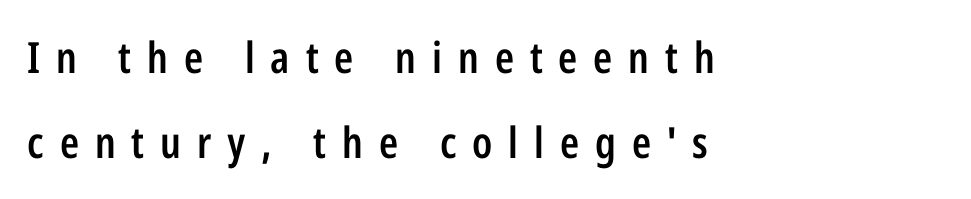
The image shows 43 px semibold, condensed sans-serif type, upright; set left-aligned, loose line spacing (1.98x), unusually wide letter spacing (+0.37 em), not underlined; low stroke contrast and a medium x-height.
